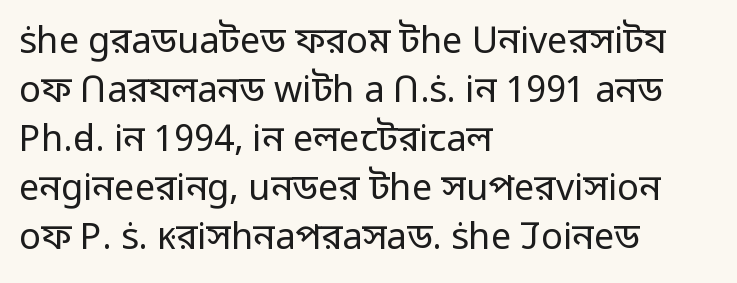
Q: Is the text bold? A: No.
Q: Is the text italic (slanted)? A: No, it is upright.
Q: Is the typeface a serif or a sans-serif typeface? A: Sans-serif.
Q: Is the text underlined? A: No.
Q: How is the paragraph aligned? A: Left-aligned.
Q: Is the spacing between letters normal or unusually wide? A: Normal.
Q: Is the spacing between lines tight, normal or loose? A: Normal.
Q: Width (condensed, normal, or wide)? A: Normal.
Q: Stroke contrast? A: Low.
Q: x-height? A: Medium.
Q: Monospaced? A: No.
